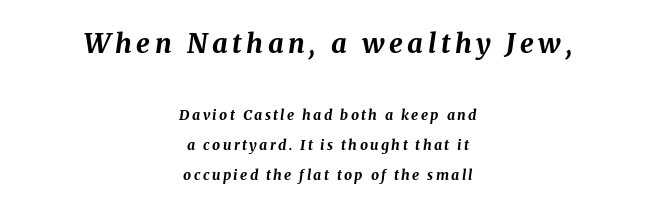
Q: Is the text bold? A: Yes.
Q: Is the text italic (slanted)? A: Yes, it leans right by about 8 degrees.
Q: Is the text underlined? A: No.
Q: How is the paragraph aligned? A: Centered.
Q: Is the spacing between lines tight, normal or loose? A: Loose.
Q: Which block of text is set in a larger size, the first (top) or the second (bottom)? A: The first (top) one.
